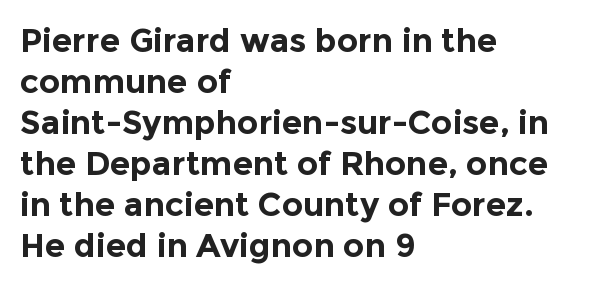
The image shows 33 px bold sans-serif type, upright; set left-aligned, line spacing 1.24x, normal letter spacing, not underlined; a medium x-height.
